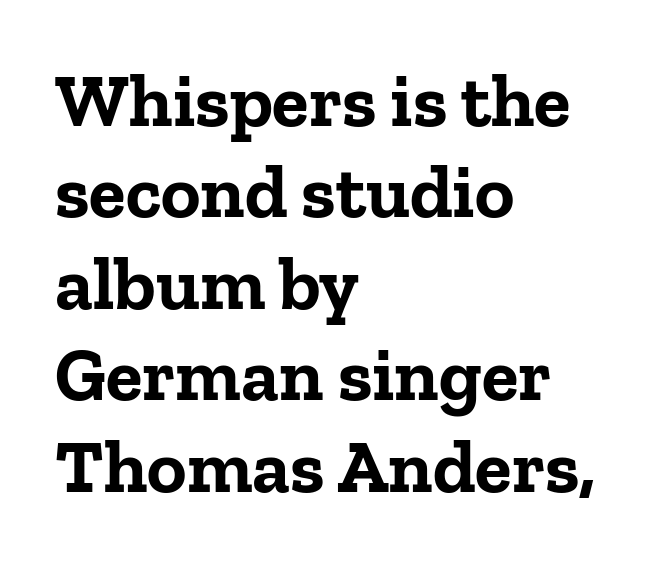
The image shows 75 px bold serif type, upright; set left-aligned, line spacing 1.22x, normal letter spacing, not underlined; low stroke contrast and a medium x-height.
